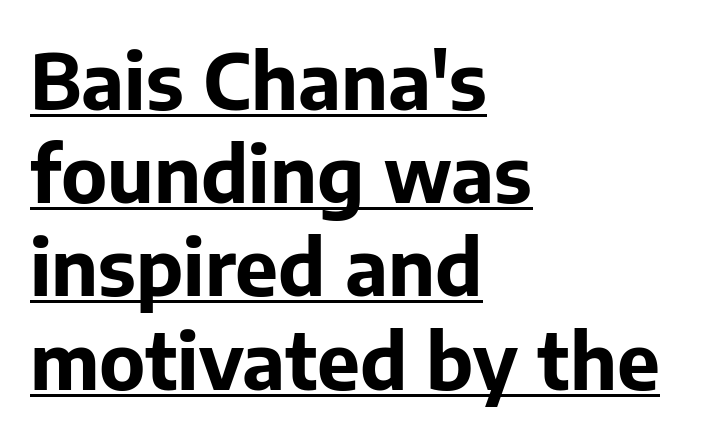
{"serif": "no", "italic": "no", "bold": "yes", "weight": "bold", "width": "normal", "stroke_contrast": "low", "x_height": "medium", "monospaced": "no", "underline": "yes", "align": "left", "line_spacing_ratio": 1.21, "letter_spacing": "normal", "letter_spacing_em": 0.0, "glyph_px": 77}
